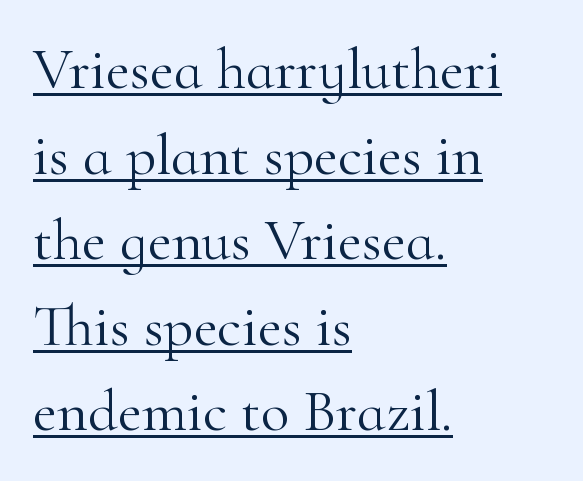
Q: Is the text bold? A: No.
Q: Is the text italic (slanted)? A: No, it is upright.
Q: Is the typeface a serif or a sans-serif typeface? A: Serif.
Q: Is the text underlined? A: Yes.
Q: How is the paragraph aligned? A: Left-aligned.
Q: Is the spacing between letters normal or unusually wide? A: Normal.
Q: Is the spacing between lines tight, normal or loose? A: Normal.
Q: Width (condensed, normal, or wide)? A: Normal.
Q: Stroke contrast? A: High.
Q: x-height? A: Small.
Q: Monospaced? A: No.
